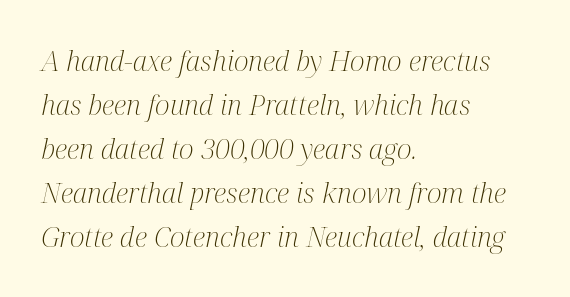
Q: Is the text bold? A: No.
Q: Is the text italic (slanted)? A: Yes, it leans right by about 12 degrees.
Q: Is the typeface a serif or a sans-serif typeface? A: Serif.
Q: Is the text underlined? A: No.
Q: How is the paragraph aligned? A: Left-aligned.
Q: Is the spacing between letters normal or unusually wide? A: Normal.
Q: Is the spacing between lines tight, normal or loose? A: Normal.
Q: Width (condensed, normal, or wide)? A: Condensed.
Q: Stroke contrast? A: Medium.
Q: x-height? A: Medium.
Q: Monospaced? A: No.
